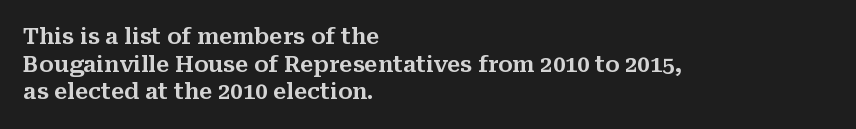
Regarding leading, the lines here are spaced in the standard way. The space beneath each line is pristine and unruled. Tracking value appears to be zero — textbook default spacing. The setting favours the left margin, as ordinary paragraphs usually do.
